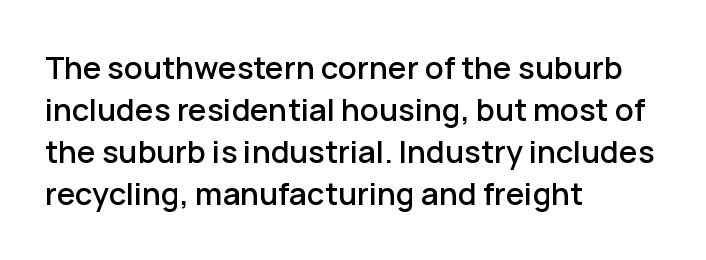
Q: Is the text italic (slanted)? A: No, it is upright.
Q: Is the typeface a serif or a sans-serif typeface? A: Sans-serif.
Q: Is the text underlined? A: No.
Q: How is the paragraph aligned? A: Left-aligned.
Q: Is the spacing between letters normal or unusually wide? A: Normal.
Q: Is the spacing between lines tight, normal or loose? A: Normal.
Q: Width (condensed, normal, or wide)? A: Normal.
Q: Stroke contrast? A: Low.
Q: x-height? A: Medium.
Q: Monospaced? A: No.
